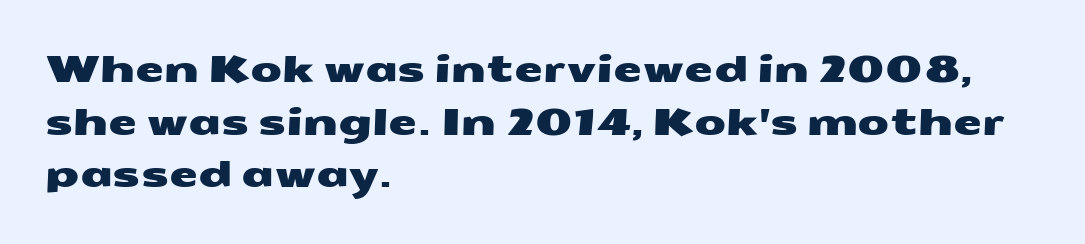
Check the space under the baseline: it is left empty. Students, note that the glyphs here touch the page at normal intervals. The characters display no serif detailing; their extremities are plain. The compositor pushed each line to the left boundary. These lines sit exactly where default settings would place them.
